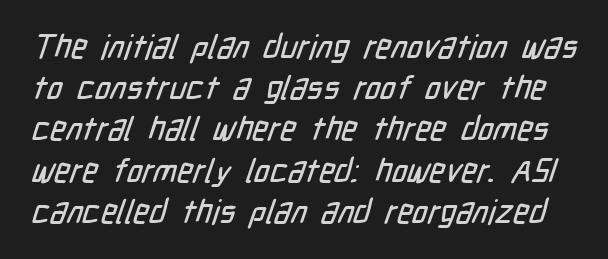
Classification — sans serif. Each row of text sits above clean, open space. Summary of vertical rhythm: regular, with standard interline spacing. Letter spacing: default.
